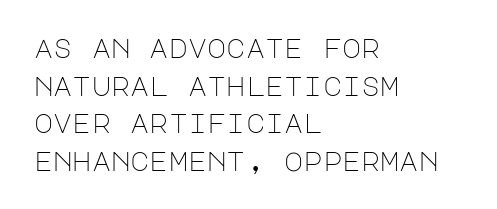
{"italic": "no", "bold": "no", "underline": "no", "align": "left", "line_spacing": "normal", "line_spacing_ratio": 1.45, "letter_spacing": "normal", "letter_spacing_em": 0.0, "glyph_px": 26}
